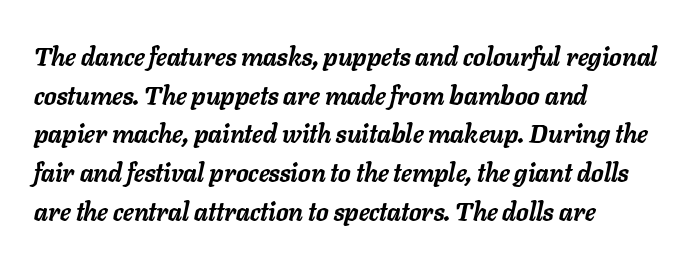
Q: Is the text bold? A: Yes.
Q: Is the text italic (slanted)? A: Yes, it leans right by about 11 degrees.
Q: Is the text underlined? A: No.
Q: How is the paragraph aligned? A: Left-aligned.
Q: Is the spacing between letters normal or unusually wide? A: Normal.
Q: Is the spacing between lines tight, normal or loose? A: Normal.
